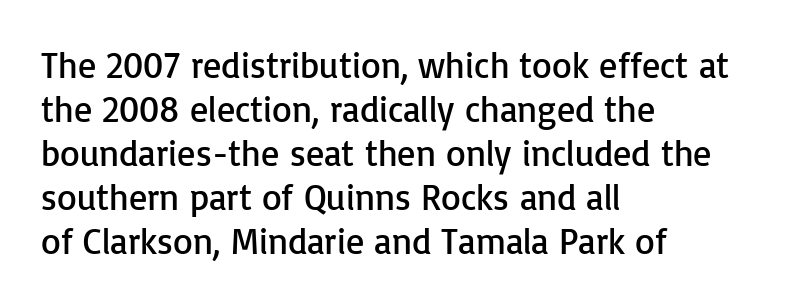
The image shows 36 px regular-weight sans-serif type, upright; set left-aligned, line spacing 1.22x, normal letter spacing, not underlined; low stroke contrast and a medium x-height.
